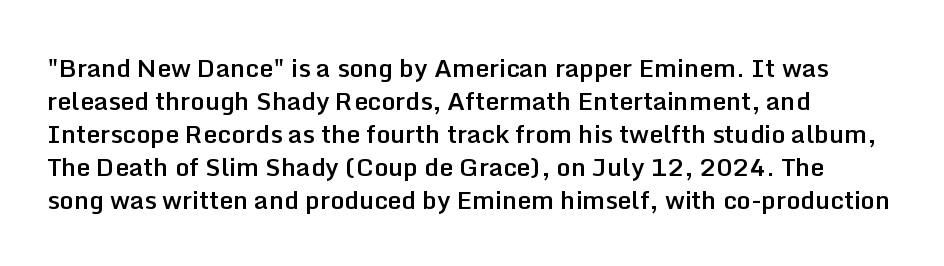
Q: Is the text bold? A: Semi-bold.
Q: Is the text italic (slanted)? A: No, it is upright.
Q: Is the text underlined? A: No.
Q: How is the paragraph aligned? A: Left-aligned.
Q: Is the spacing between letters normal or unusually wide? A: Normal.
Q: Is the spacing between lines tight, normal or loose? A: Normal.
